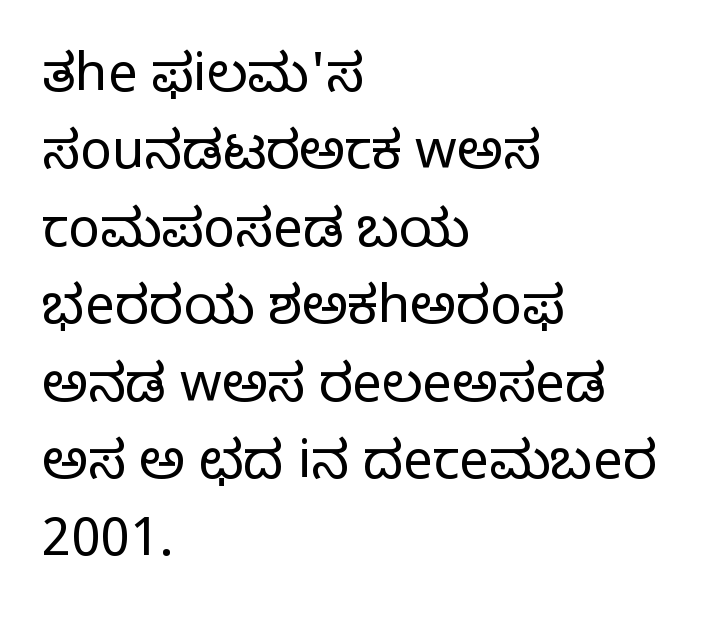
Q: Is the text bold? A: No.
Q: Is the text italic (slanted)? A: No, it is upright.
Q: Is the typeface a serif or a sans-serif typeface? A: Sans-serif.
Q: Is the text underlined? A: No.
Q: How is the paragraph aligned? A: Left-aligned.
Q: Is the spacing between letters normal or unusually wide? A: Normal.
Q: Is the spacing between lines tight, normal or loose? A: Normal.
Q: Width (condensed, normal, or wide)? A: Normal.
Q: Stroke contrast? A: Low.
Q: x-height? A: Medium.
Q: Monospaced? A: No.
